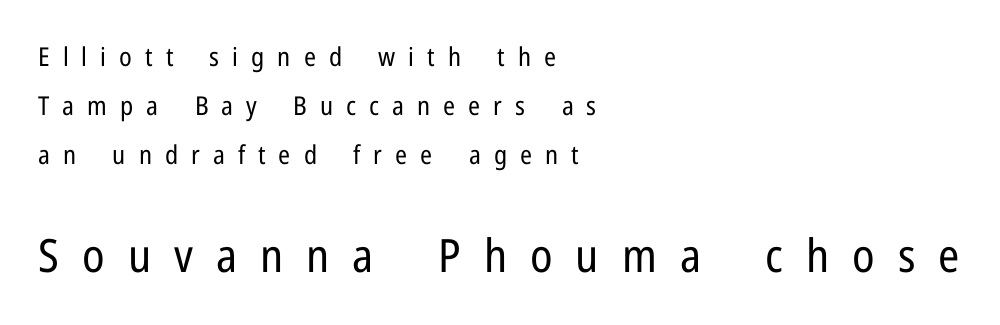
{"serif": "no", "italic": "no", "bold": "no", "weight": "regular", "width": "condensed", "stroke_contrast": "low", "x_height": "medium", "monospaced": "no", "underline": "no", "align": "left", "line_spacing_ratio": 1.89, "letter_spacing": "wide", "letter_spacing_em": 0.5, "larger_block": "second", "size_ratio": 1.77, "glyph_px": 46}
